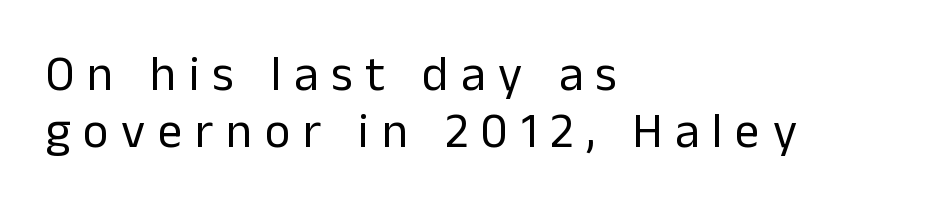
{"serif": "no", "italic": "no", "bold": "no", "weight": "regular", "width": "normal", "stroke_contrast": "low", "x_height": "medium", "monospaced": "no", "underline": "no", "align": "left", "line_spacing_ratio": 1.17, "letter_spacing": "wide", "letter_spacing_em": 0.26, "glyph_px": 49}
